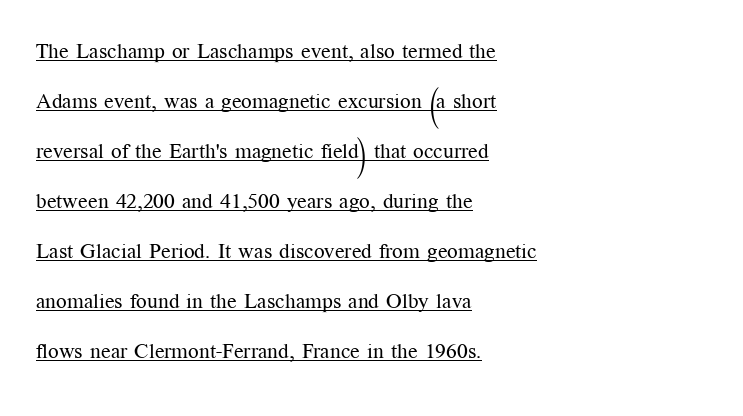
The image shows 21 px text type, upright; set left-aligned, loose line spacing (2.38x), normal letter spacing, underlined.
